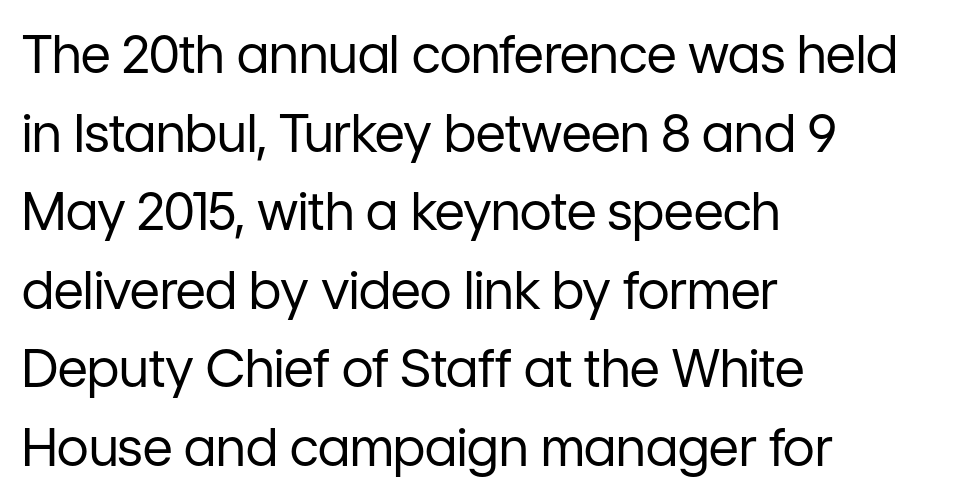
Weight: not bold — regular or lighter. Grotesque or geometric, the face here clearly has no serifs. Honestly, there is no underline to notice here at all. Leading matches the norm, producing a regular column. Style check: upright.
